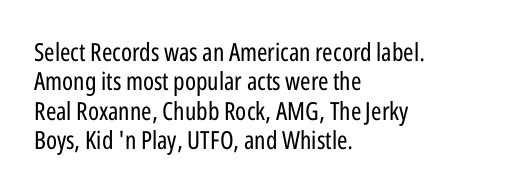
Reading down the block, your eye returns to a fixed left position each line. This sample uses plain, unmodified letter spacing. Weight: in the light-to-regular range. Beneath every word, the page is bare. The letters stand straight up with perfectly vertical stems.
